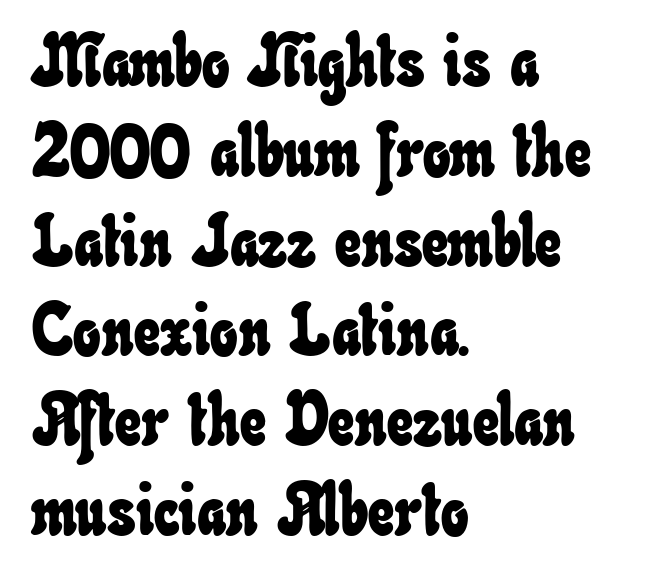
The image shows 73 px condensed type; set left-aligned, line spacing 1.23x, normal letter spacing, not underlined; low stroke contrast and a small x-height.
